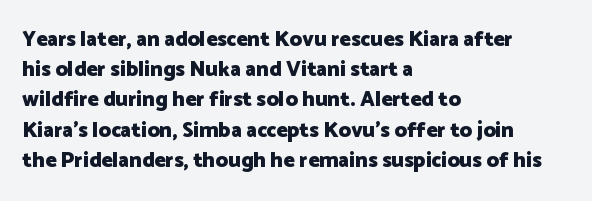
Q: Is the text bold? A: Yes.
Q: Is the text italic (slanted)? A: No, it is upright.
Q: Is the text underlined? A: No.
Q: How is the paragraph aligned? A: Left-aligned.
Q: Is the spacing between letters normal or unusually wide? A: Normal.
Q: Is the spacing between lines tight, normal or loose? A: Normal.
